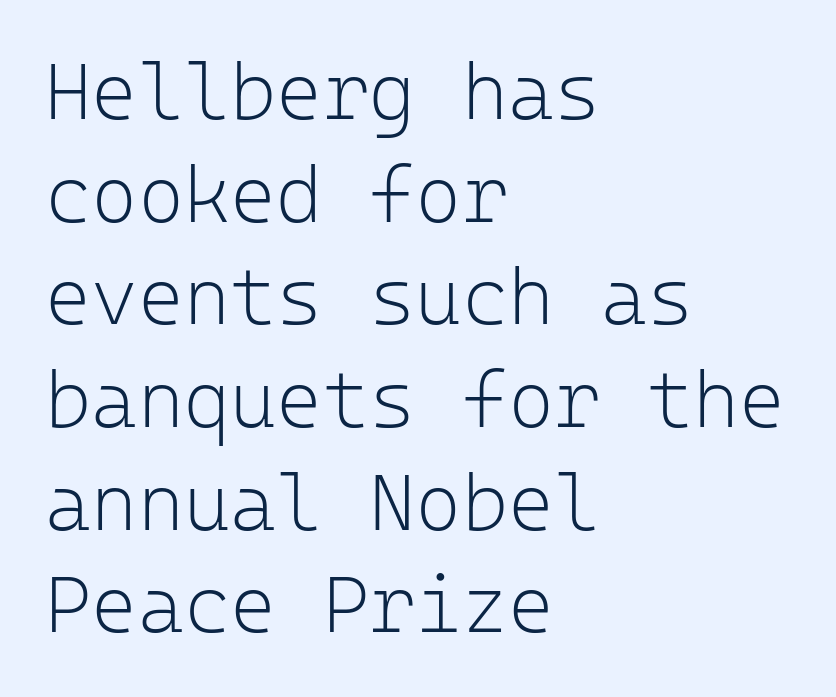
{"serif": "no", "italic": "no", "bold": "no", "weight": "light", "width": "normal", "stroke_contrast": "low", "x_height": "medium", "monospaced": "yes", "underline": "no", "align": "left", "line_spacing": "normal", "line_spacing_ratio": 1.3, "letter_spacing": "normal", "letter_spacing_em": 0.0, "glyph_px": 79}
